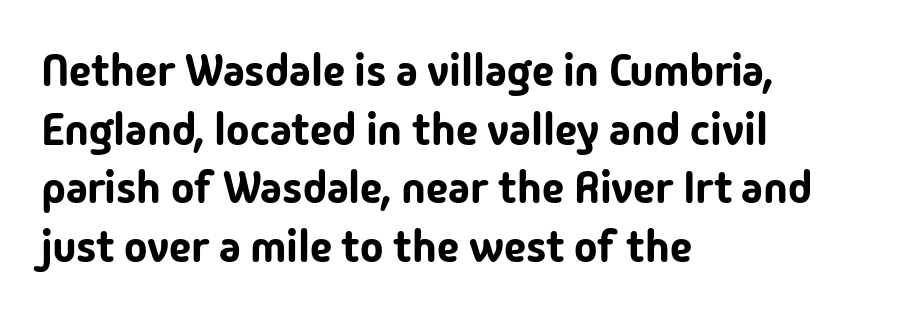
Q: Is the text italic (slanted)? A: No, it is upright.
Q: Is the typeface a serif or a sans-serif typeface? A: Sans-serif.
Q: Is the text underlined? A: No.
Q: How is the paragraph aligned? A: Left-aligned.
Q: Is the spacing between letters normal or unusually wide? A: Normal.
Q: Is the spacing between lines tight, normal or loose? A: Normal.
Q: Width (condensed, normal, or wide)? A: Normal.
Q: Stroke contrast? A: Low.
Q: x-height? A: Medium.
Q: Monospaced? A: No.
